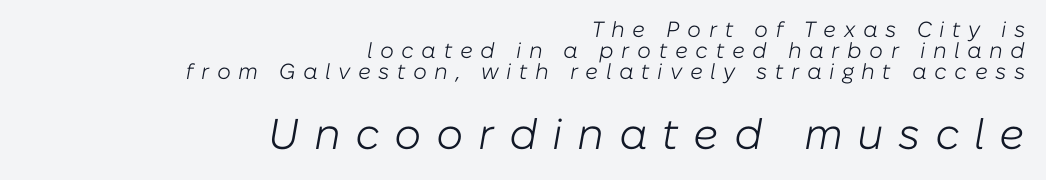
The rendering inserts visible extra space after every character. An italicized treatment has been applied to the whole sample. The rendering uses natural spacing where letterforms have individual widths. Whoever set this chose condensed vertical rhythm over breathing room. The text block is weighted toward the right margin, trailing off unevenly leftward. Size contrast runs from small at the top to large at the bottom.
